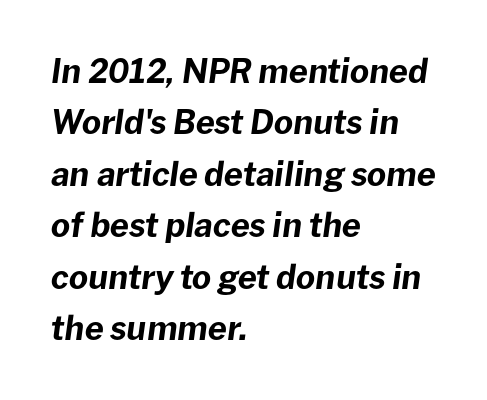
{"italic": "yes", "lean": "right", "slant_degrees": 8, "bold": "yes", "weight": "bold", "width": "normal", "stroke_contrast": "low", "x_height": "medium", "monospaced": "no", "underline": "no", "align": "left", "line_spacing": "normal", "line_spacing_ratio": 1.56, "letter_spacing": "normal", "letter_spacing_em": 0.0, "glyph_px": 33}
